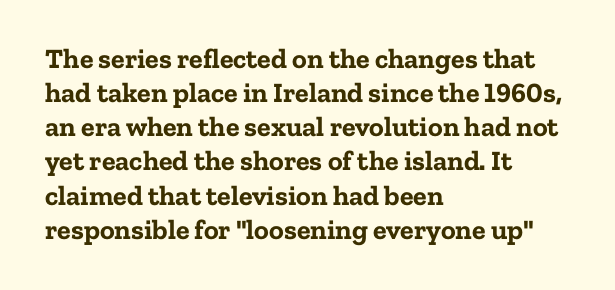
Q: Is the text bold? A: Yes.
Q: Is the text italic (slanted)? A: No, it is upright.
Q: Is the typeface a serif or a sans-serif typeface? A: Serif.
Q: Is the text underlined? A: No.
Q: How is the paragraph aligned? A: Left-aligned.
Q: Is the spacing between letters normal or unusually wide? A: Normal.
Q: Width (condensed, normal, or wide)? A: Normal.
Q: Stroke contrast? A: Low.
Q: x-height? A: Medium.
Q: Monospaced? A: No.
